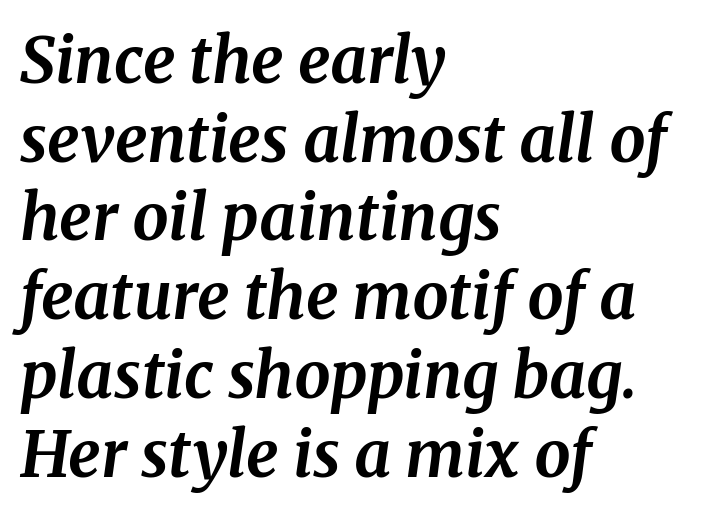
The image shows 64 px bold serif type, italic (leaning right); set left-aligned, line spacing 1.23x, normal letter spacing, not underlined; medium stroke contrast and a medium x-height.
